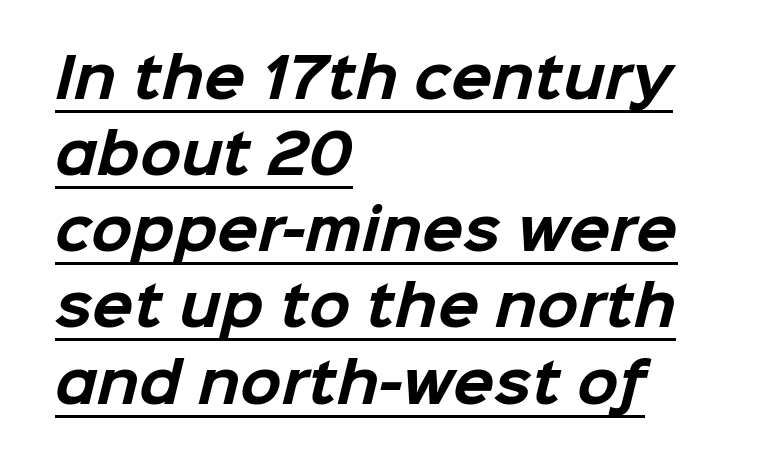
{"serif": "no", "bold": "yes", "weight": "bold", "width": "normal", "stroke_contrast": "low", "x_height": "medium", "monospaced": "no", "underline": "yes", "align": "left", "line_spacing": "normal", "line_spacing_ratio": 1.41, "letter_spacing": "normal", "letter_spacing_em": 0.0, "glyph_px": 54}
